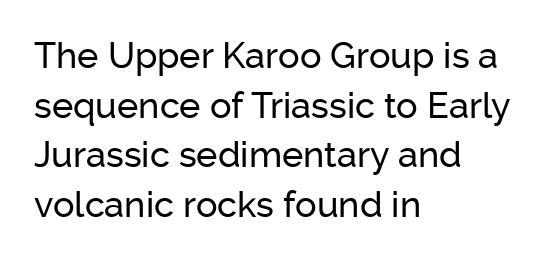
{"serif": "no", "italic": "no", "width": "normal", "stroke_contrast": "low", "x_height": "medium", "monospaced": "no", "underline": "no", "align": "left", "line_spacing": "normal", "line_spacing_ratio": 1.38, "letter_spacing": "normal", "letter_spacing_em": 0.0, "glyph_px": 36}
